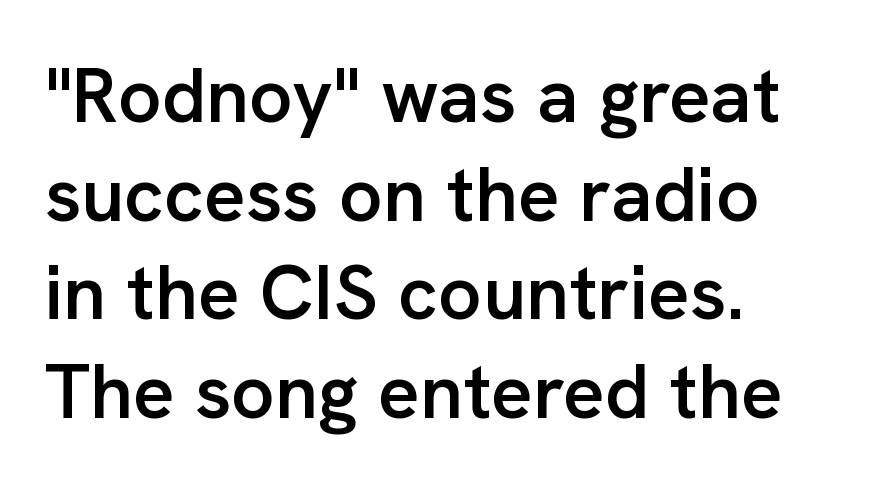
Q: Is the text bold? A: Semi-bold.
Q: Is the text italic (slanted)? A: No, it is upright.
Q: Is the typeface a serif or a sans-serif typeface? A: Sans-serif.
Q: Is the text underlined? A: No.
Q: How is the paragraph aligned? A: Left-aligned.
Q: Is the spacing between letters normal or unusually wide? A: Normal.
Q: Is the spacing between lines tight, normal or loose? A: Normal.
Q: Width (condensed, normal, or wide)? A: Normal.
Q: Stroke contrast? A: Low.
Q: x-height? A: Medium.
Q: Monospaced? A: No.
